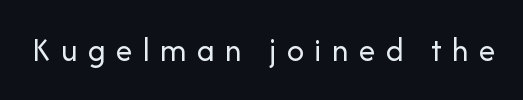
The image shows 34 px regular-weight sans-serif type, upright; set unusually wide letter spacing (+0.3 em), not underlined; low stroke contrast and a medium x-height.
